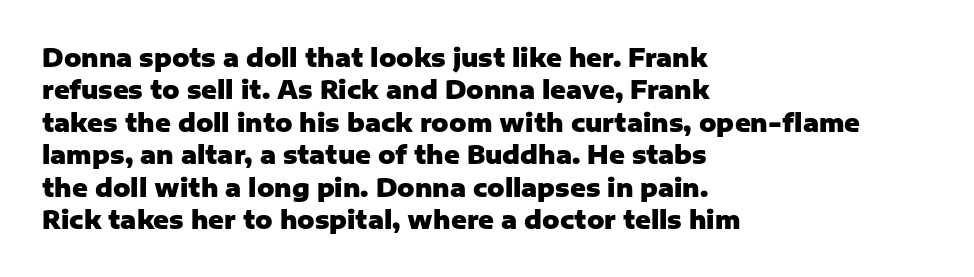
The image shows 24 px bold type, upright; set left-aligned, normal line spacing (1.35x), normal letter spacing, not underlined.
